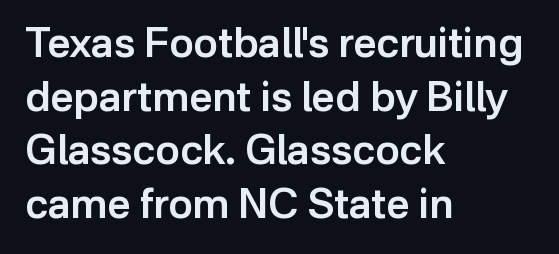
The lines in this sample share a left origin and differ only in where they stop. Spacing verdict: proportional, widths tailored to each character. On the weight axis this lands at semibold, roughly 600. The area under the type is left untouched. The type is set solid horizontally, with unmodified tracking. Ascenders rise straight up at ninety degrees.
